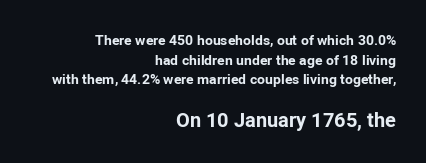
Q: Is the text bold? A: Yes.
Q: Is the text italic (slanted)? A: No, it is upright.
Q: Is the text underlined? A: No.
Q: How is the paragraph aligned? A: Right-aligned.
Q: Is the spacing between letters normal or unusually wide? A: Normal.
Q: Is the spacing between lines tight, normal or loose? A: Normal.
Q: Which block of text is set in a larger size, the first (top) or the second (bottom)? A: The second (bottom) one.
